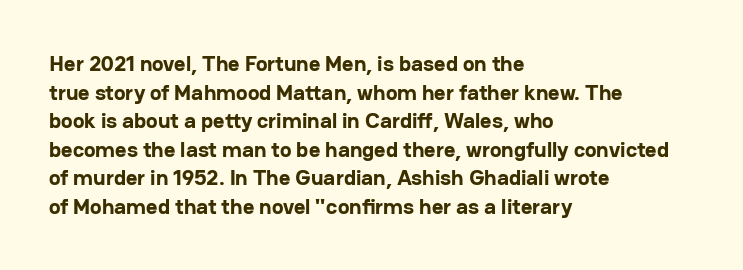
The image shows 22 px bold type, upright; set left-aligned, normal line spacing (1.3x), normal letter spacing, not underlined.
